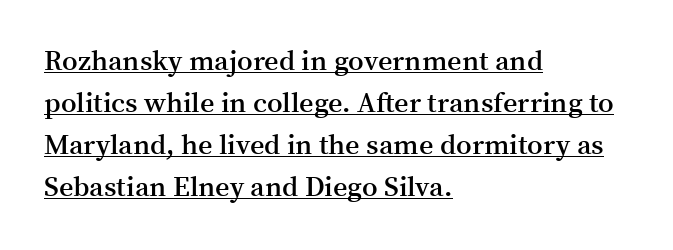
{"serif": "yes", "italic": "no", "bold": "semi", "weight": "semibold", "width": "normal", "stroke_contrast": "medium", "x_height": "medium", "monospaced": "no", "underline": "yes", "align": "left", "line_spacing": "normal", "line_spacing_ratio": 1.5, "letter_spacing": "normal", "letter_spacing_em": 0.0, "glyph_px": 28}
